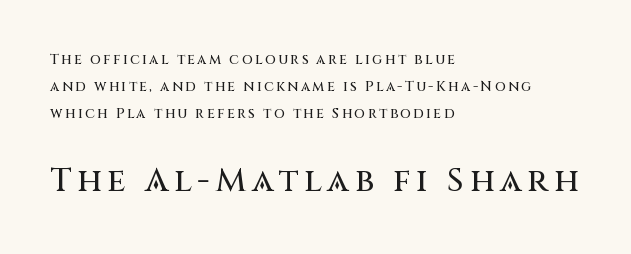
{"serif": "no", "italic": "no", "width": "normal", "stroke_contrast": "medium", "x_height": "large", "monospaced": "no", "underline": "no", "align": "left", "line_spacing": "loose", "line_spacing_ratio": 1.94, "larger_block": "second", "size_ratio": 2.36, "glyph_px": 33}
